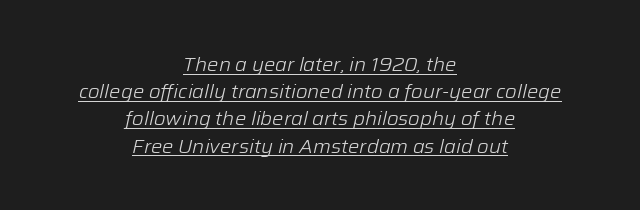
{"italic": "yes", "lean": "right", "slant_degrees": 12, "bold": "no", "underline": "yes", "align": "center", "line_spacing": "normal", "line_spacing_ratio": 1.36, "letter_spacing": "normal", "letter_spacing_em": 0.0, "glyph_px": 20}
